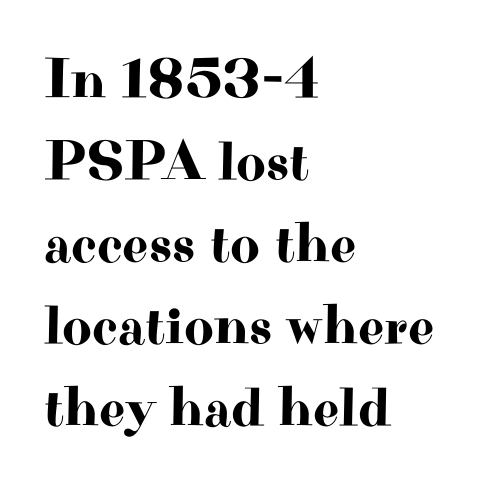
{"serif": "yes", "italic": "no", "width": "wide", "stroke_contrast": "high", "x_height": "small", "monospaced": "no", "underline": "no", "align": "left", "line_spacing": "normal", "line_spacing_ratio": 1.44, "letter_spacing": "normal", "letter_spacing_em": 0.0, "glyph_px": 57}
